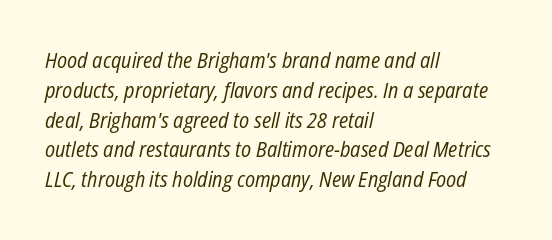
Q: Is the text bold? A: No.
Q: Is the text italic (slanted)? A: Yes, it leans right by about 12 degrees.
Q: Is the text underlined? A: No.
Q: How is the paragraph aligned? A: Left-aligned.
Q: Is the spacing between letters normal or unusually wide? A: Normal.
Q: Is the spacing between lines tight, normal or loose? A: Normal.
